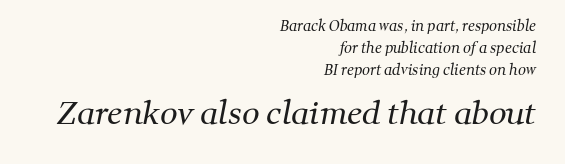
The rendering uses natural spacing where letterforms have individual widths. Serifs: yes, visible at the terminals of the letterforms. If you squint, the bottom block still reads clearly — it's the larger of the two. Vertical spacing — default. Underline: absent.
